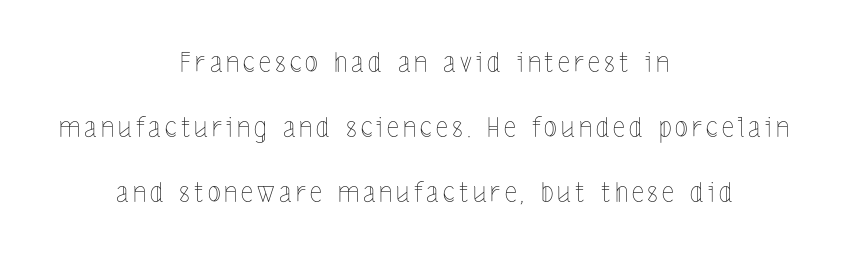
{"italic": "no", "bold": "no", "underline": "no", "align": "center", "line_spacing": "loose", "line_spacing_ratio": 2.4, "glyph_px": 27}
